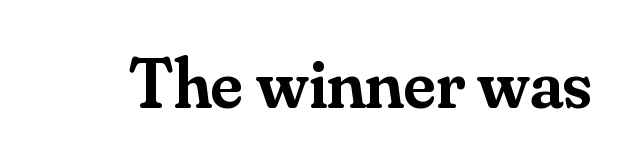
The space directly below the letters is spotless. The font family rendered here belongs to the serif group. I'd describe the lettering as semibold — firm but not a full bold. Does the lettering tilt? It doesn't — this is upright. The letters sit at their default tracking, neither squeezed nor spread.
